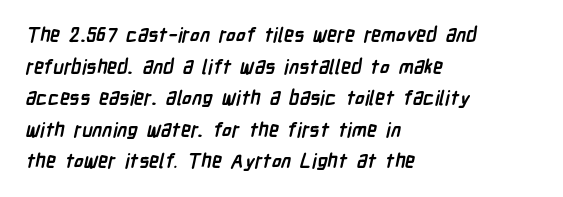
{"bold": "yes", "underline": "no", "align": "left", "line_spacing": "normal", "line_spacing_ratio": 1.58, "letter_spacing": "normal", "letter_spacing_em": 0.0, "glyph_px": 20}
